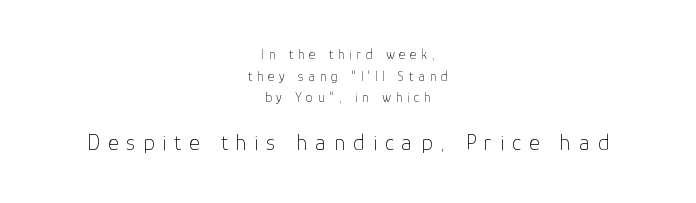
Q: Is the text bold? A: No.
Q: Is the text italic (slanted)? A: No, it is upright.
Q: Is the text underlined? A: No.
Q: How is the paragraph aligned? A: Centered.
Q: Is the spacing between letters normal or unusually wide? A: Unusually wide.
Q: Is the spacing between lines tight, normal or loose? A: Normal.
Q: Which block of text is set in a larger size, the first (top) or the second (bottom)? A: The second (bottom) one.
